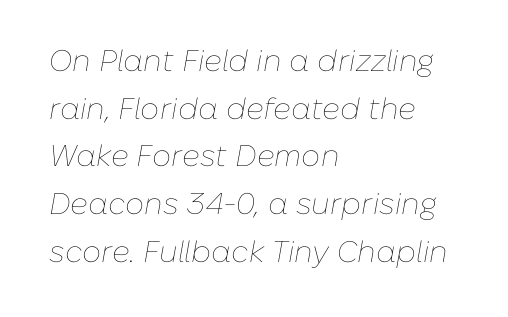
{"italic": "yes", "lean": "right", "slant_degrees": 10, "bold": "no", "weight": "thin", "width": "normal", "stroke_contrast": "low", "x_height": "medium", "monospaced": "no", "underline": "no", "align": "left", "line_spacing": "normal", "line_spacing_ratio": 1.59, "letter_spacing": "normal", "letter_spacing_em": 0.0, "glyph_px": 30}
